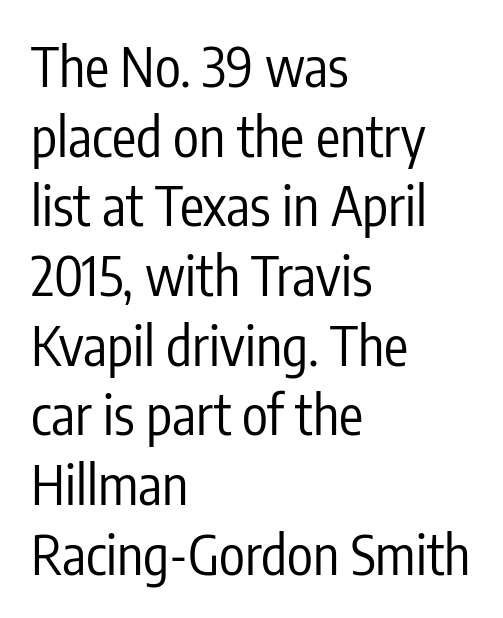
Q: Is the text bold? A: No.
Q: Is the text italic (slanted)? A: No, it is upright.
Q: Is the typeface a serif or a sans-serif typeface? A: Sans-serif.
Q: Is the text underlined? A: No.
Q: How is the paragraph aligned? A: Left-aligned.
Q: Is the spacing between letters normal or unusually wide? A: Normal.
Q: Is the spacing between lines tight, normal or loose? A: Normal.
Q: Width (condensed, normal, or wide)? A: Condensed.
Q: Stroke contrast? A: Low.
Q: x-height? A: Medium.
Q: Monospaced? A: No.
